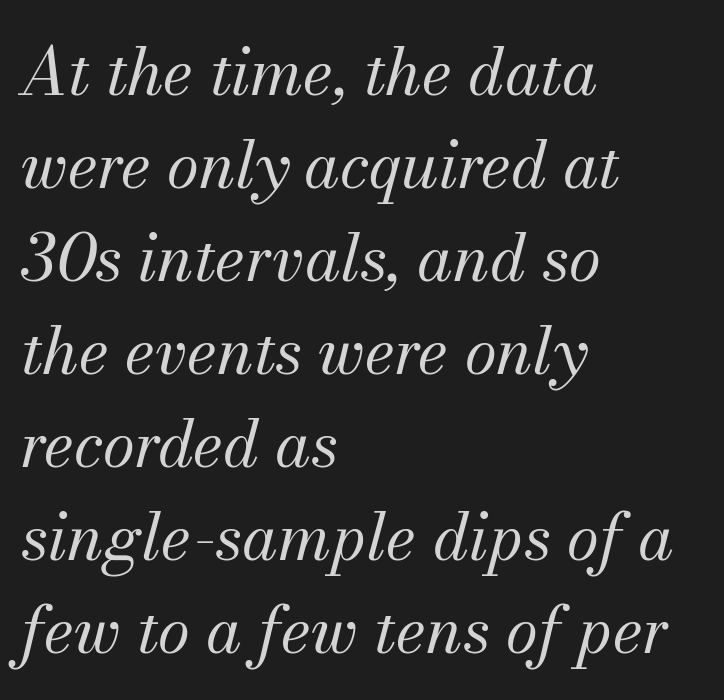
Notice how the stems are inclined rather than vertical — that's the hallmark of italics. Vertical stems look standard width or narrower in stroke. Quick note: interline space is typical. Serif or sans? Serif — the stroke terminals have little feet. A typesetter would call this proportional, since set widths differ per character. A classic flush-left, rag-right setting is used for this passage.
